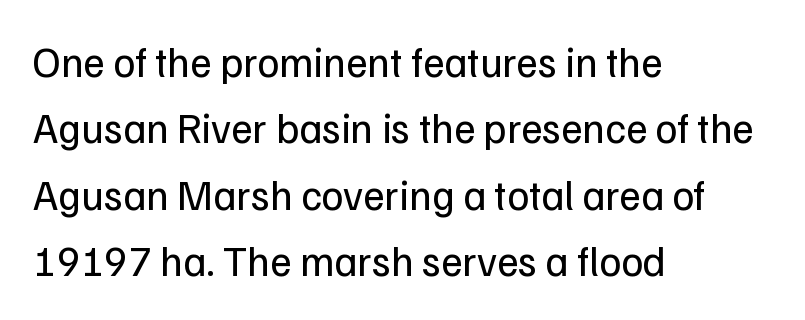
{"serif": "no", "italic": "no", "bold": "no", "weight": "regular", "width": "normal", "stroke_contrast": "low", "x_height": "medium", "monospaced": "no", "underline": "no", "align": "left", "line_spacing": "normal", "line_spacing_ratio": 1.58, "letter_spacing": "normal", "letter_spacing_em": 0.0, "glyph_px": 42}
